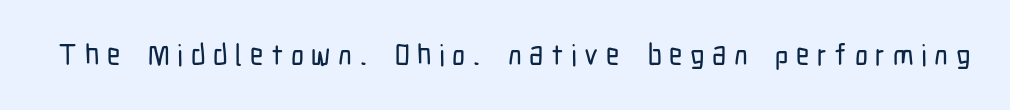
{"serif": "no", "italic": "no", "width": "condensed", "stroke_contrast": "low", "x_height": "medium", "monospaced": "no", "underline": "no", "letter_spacing": "wide", "letter_spacing_em": 0.26, "glyph_px": 29}
